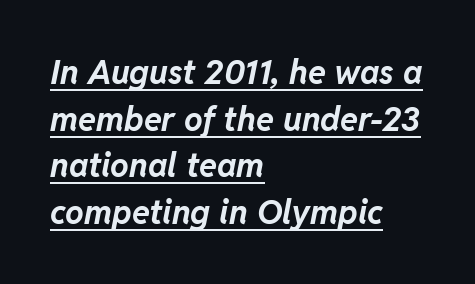
{"italic": "yes", "lean": "right", "slant_degrees": 11, "bold": "yes", "weight": "bold", "width": "normal", "stroke_contrast": "low", "x_height": "medium", "monospaced": "no", "underline": "yes", "align": "left", "line_spacing": "normal", "line_spacing_ratio": 1.41, "letter_spacing": "normal", "letter_spacing_em": 0.0, "glyph_px": 33}
